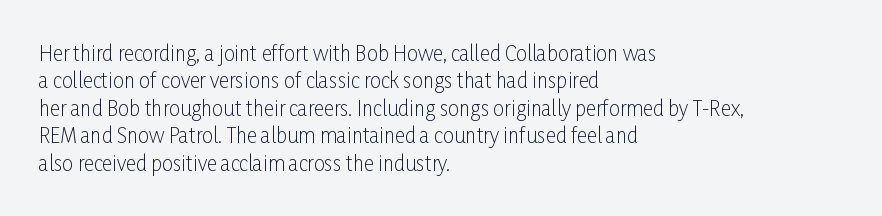
Q: Is the text bold? A: No.
Q: Is the text italic (slanted)? A: No, it is upright.
Q: Is the text underlined? A: No.
Q: How is the paragraph aligned? A: Left-aligned.
Q: Is the spacing between letters normal or unusually wide? A: Normal.
Q: Is the spacing between lines tight, normal or loose? A: Normal.
